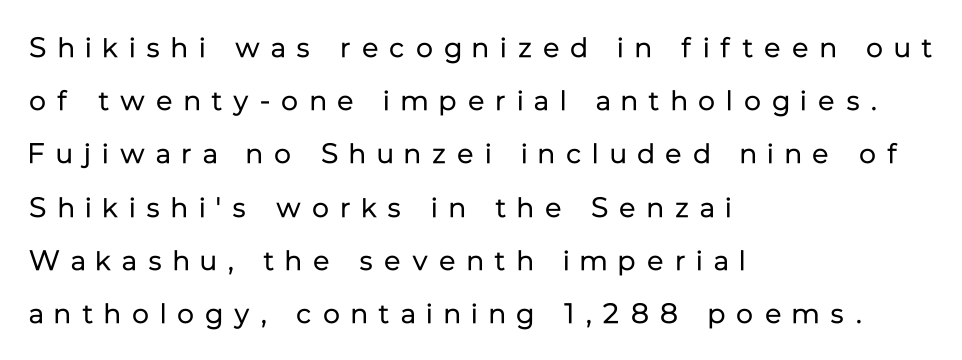
Q: Is the text bold? A: No.
Q: Is the text italic (slanted)? A: No, it is upright.
Q: Is the typeface a serif or a sans-serif typeface? A: Sans-serif.
Q: Is the text underlined? A: No.
Q: How is the paragraph aligned? A: Left-aligned.
Q: Is the spacing between letters normal or unusually wide? A: Unusually wide.
Q: Is the spacing between lines tight, normal or loose? A: Loose.
Q: Width (condensed, normal, or wide)? A: Normal.
Q: Stroke contrast? A: Low.
Q: x-height? A: Medium.
Q: Monospaced? A: No.
